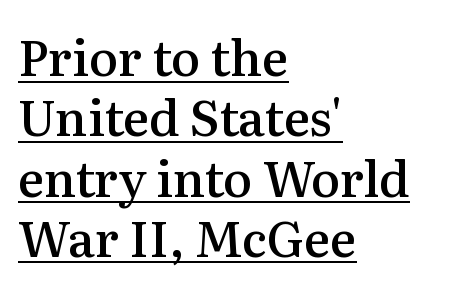
Italic? Not at all — the glyphs are vertical. Visually the block forms a straight wall on the left and a jagged coastline on the right. This sample uses plain, unmodified letter spacing. How heavy is the stroke? Medium-heavy — a semibold, shy of bold. This sample carries an underscore along the baseline area.
